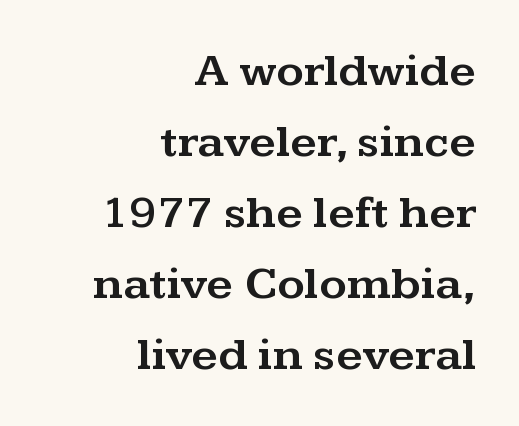
{"serif": "yes", "italic": "no", "width": "wide", "stroke_contrast": "medium", "x_height": "medium", "monospaced": "no", "underline": "no", "align": "right", "line_spacing": "normal", "line_spacing_ratio": 1.51, "letter_spacing": "normal", "letter_spacing_em": 0.0, "glyph_px": 47}
